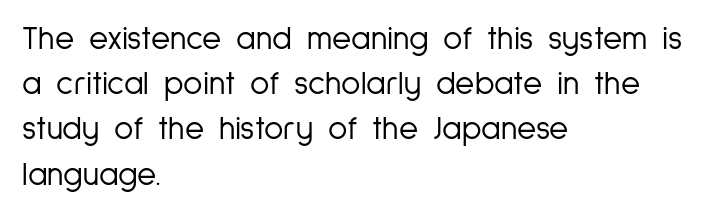
{"serif": "no", "italic": "no", "bold": "no", "weight": "light", "width": "condensed", "stroke_contrast": "low", "x_height": "medium", "monospaced": "no", "underline": "no", "align": "left", "line_spacing": "normal", "line_spacing_ratio": 1.37, "letter_spacing": "normal", "letter_spacing_em": 0.0, "glyph_px": 33}
